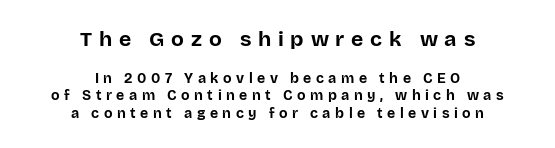
Q: Is the text bold? A: Yes.
Q: Is the text italic (slanted)? A: No, it is upright.
Q: Is the text underlined? A: No.
Q: How is the paragraph aligned? A: Centered.
Q: Is the spacing between letters normal or unusually wide? A: Unusually wide.
Q: Which block of text is set in a larger size, the first (top) or the second (bottom)? A: The first (top) one.
